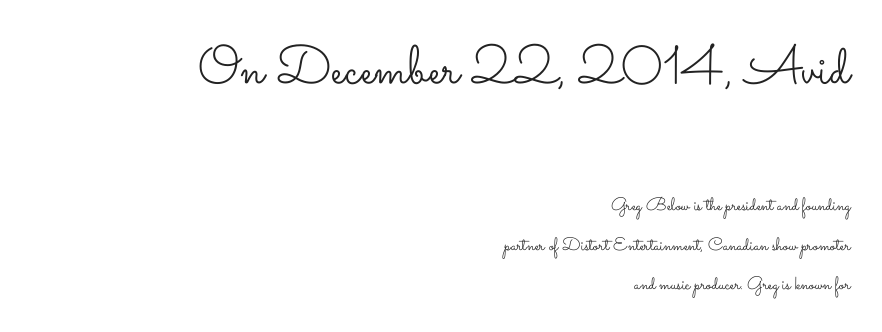
The image shows 54 px light, wide type; set right-aligned, loose line spacing (2.19x), normal letter spacing, not underlined; the first (top) block is 3.0x larger; low stroke contrast and a small x-height.
